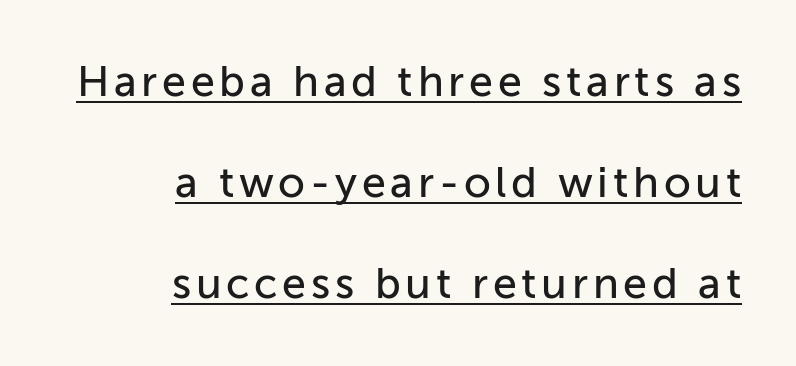
These lines stand farther apart than default settings would place them. This rendering uses right alignment, leaving the left contour irregular. The glyphs in this specimen are sans serif. Honestly, the underline is the first thing you notice here. Every character sits straight up, as roman type does.
